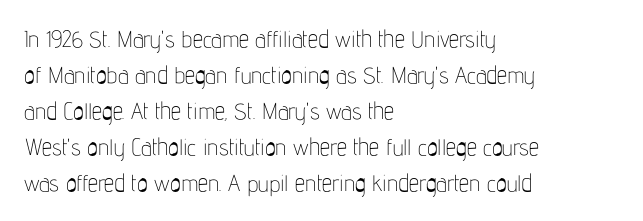
Q: Is the text bold? A: No.
Q: Is the text italic (slanted)? A: No, it is upright.
Q: Is the text underlined? A: No.
Q: How is the paragraph aligned? A: Left-aligned.
Q: Is the spacing between letters normal or unusually wide? A: Normal.
Q: Is the spacing between lines tight, normal or loose? A: Normal.
